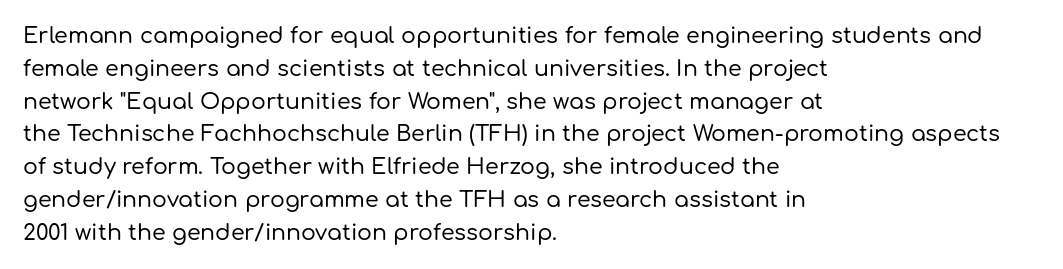
Q: Is the text italic (slanted)? A: No, it is upright.
Q: Is the text underlined? A: No.
Q: How is the paragraph aligned? A: Left-aligned.
Q: Is the spacing between letters normal or unusually wide? A: Normal.
Q: Is the spacing between lines tight, normal or loose? A: Normal.
